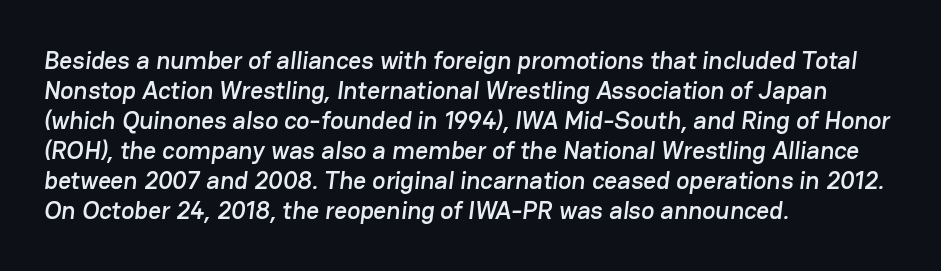
{"underline": "no", "align": "left", "line_spacing_ratio": 1.2, "letter_spacing": "normal", "letter_spacing_em": 0.0, "glyph_px": 25}
